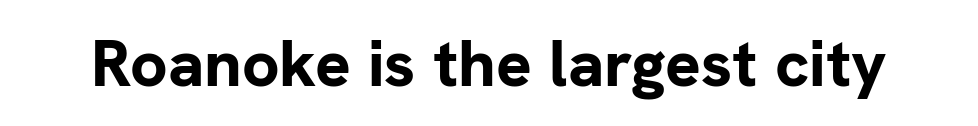
A clean baseline with only descenders dipping below it. Heft: maximum for text — a bold. What kind of face is this? One without serifs — a sans. These lines are rendered in a variable-pitch font. Designer's note — italics off, roman on.
